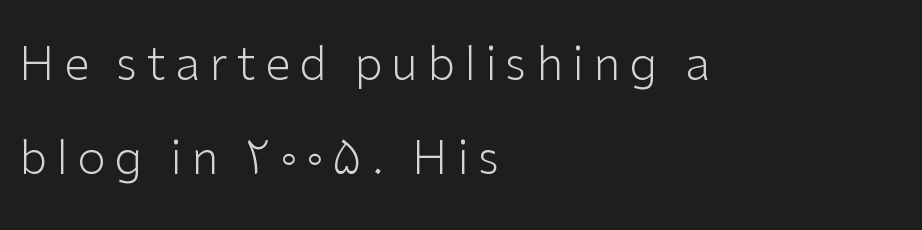
{"serif": "no", "italic": "no", "bold": "no", "weight": "light", "width": "normal", "stroke_contrast": "low", "x_height": "medium", "monospaced": "no", "underline": "no", "align": "left", "line_spacing": "loose", "line_spacing_ratio": 2.05, "letter_spacing": "wide", "letter_spacing_em": 0.2, "glyph_px": 46}
